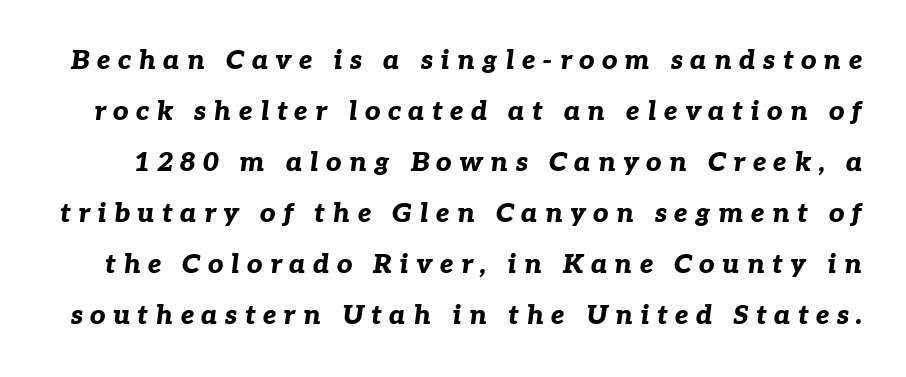
{"italic": "yes", "lean": "right", "slant_degrees": 7, "bold": "yes", "underline": "no", "line_spacing_ratio": 1.89, "letter_spacing": "wide", "letter_spacing_em": 0.27, "glyph_px": 27}
